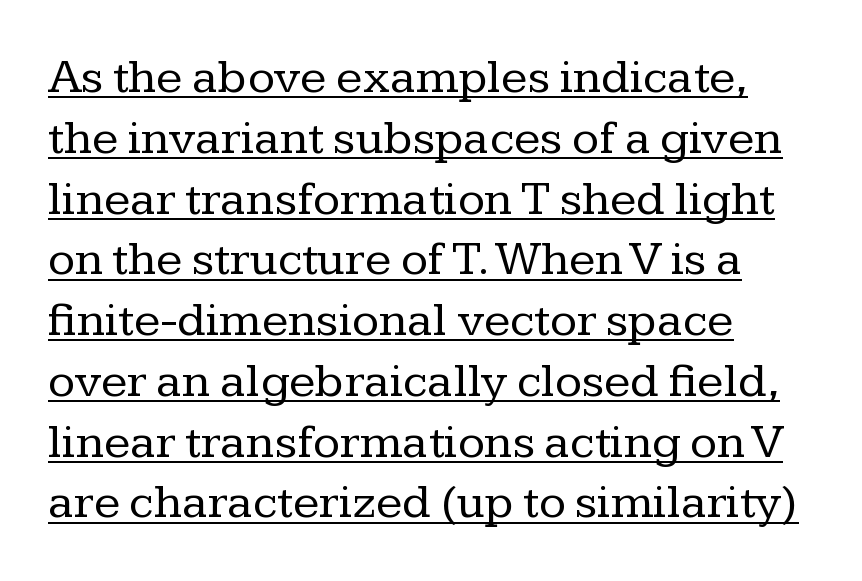
{"serif": "yes", "italic": "no", "bold": "no", "weight": "regular", "width": "normal", "stroke_contrast": "low", "x_height": "medium", "monospaced": "no", "underline": "yes", "align": "left", "line_spacing_ratio": 1.24, "letter_spacing": "normal", "letter_spacing_em": 0.0, "glyph_px": 49}
